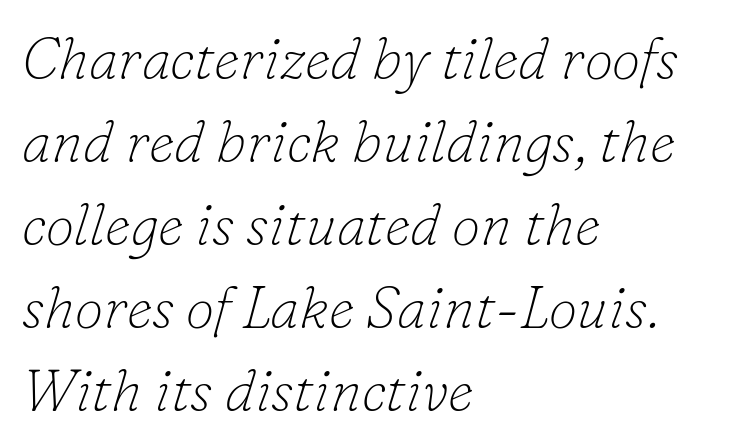
The image shows 58 px thin serif type, italic (leaning right); set left-aligned, normal line spacing (1.43x), normal letter spacing, not underlined; low stroke contrast and a small x-height.
